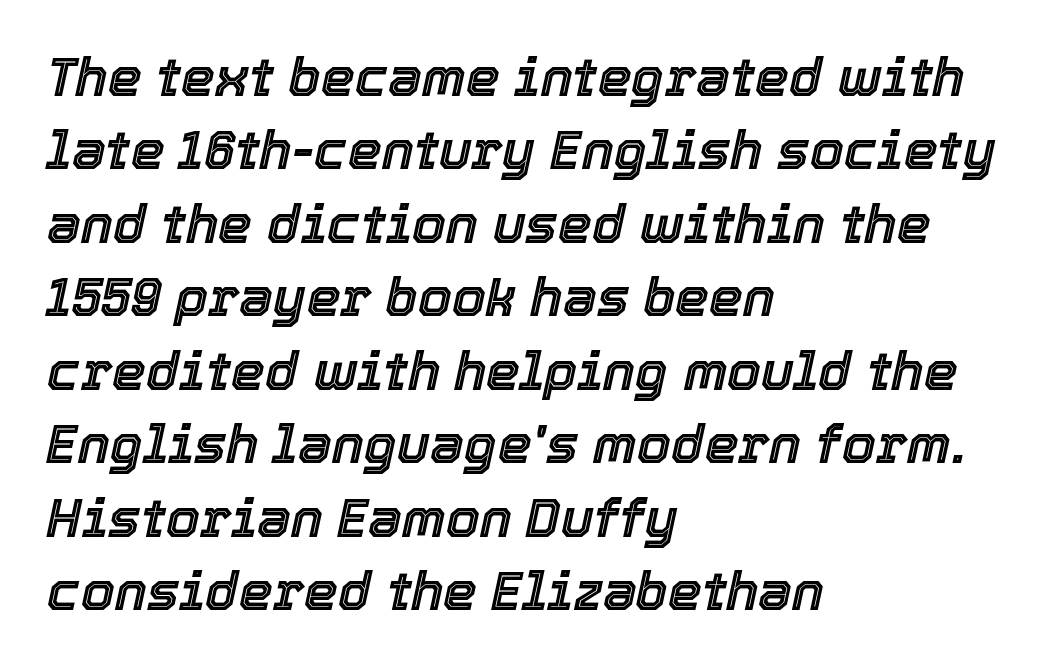
The image shows 54 px text type, italic (leaning right); set left-aligned, normal line spacing (1.36x), normal letter spacing, not underlined; a medium x-height.
